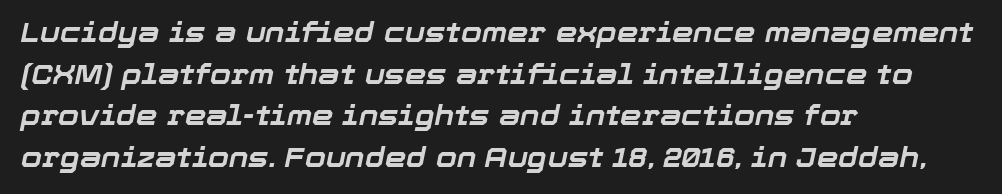
Q: Is the text bold? A: Yes.
Q: Is the text italic (slanted)? A: Yes, it leans right by about 12 degrees.
Q: Is the text underlined? A: No.
Q: How is the paragraph aligned? A: Left-aligned.
Q: Is the spacing between letters normal or unusually wide? A: Normal.
Q: Is the spacing between lines tight, normal or loose? A: Normal.
